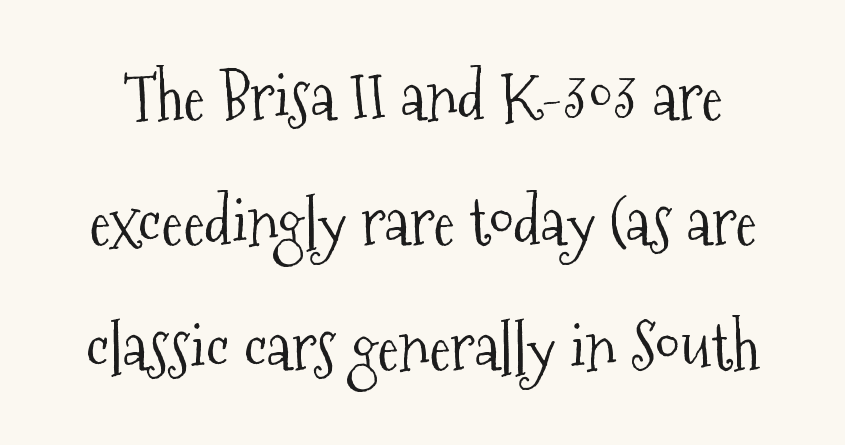
The image shows 65 px light, condensed serif type, upright; set loose line spacing (1.92x), normal letter spacing, not underlined; medium stroke contrast and a medium x-height.
